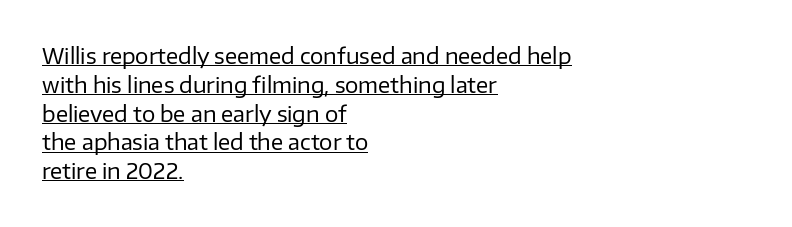
In designer terms, the underline attribute is active on this setting. Is the type heavy? It reads as light-to-regular instead. Vertically, the passage feels balanced, rows spaced as you'd expect. Is there any slant? The stems are plumb. The gaps between neighbouring characters are ordinary and unremarkable.
